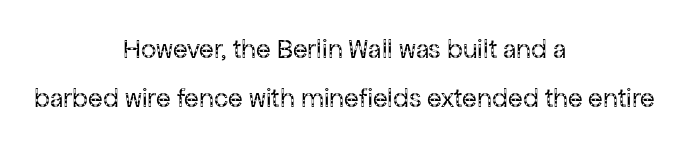
The image shows 27 px text type, upright; set centered, line spacing 1.83x, normal letter spacing, not underlined.
